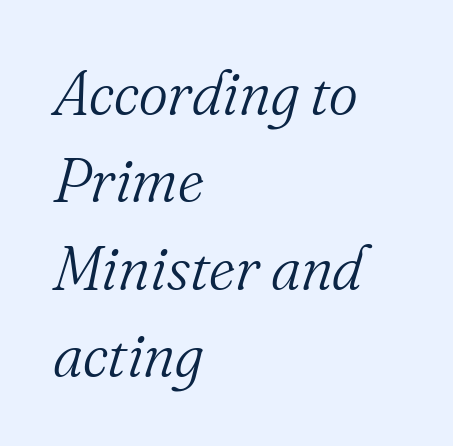
{"serif": "yes", "italic": "yes", "lean": "right", "slant_degrees": 16, "bold": "no", "weight": "light", "width": "normal", "stroke_contrast": "medium", "x_height": "small", "monospaced": "no", "underline": "no", "align": "left", "line_spacing": "normal", "line_spacing_ratio": 1.41, "letter_spacing": "normal", "letter_spacing_em": 0.0, "glyph_px": 62}
